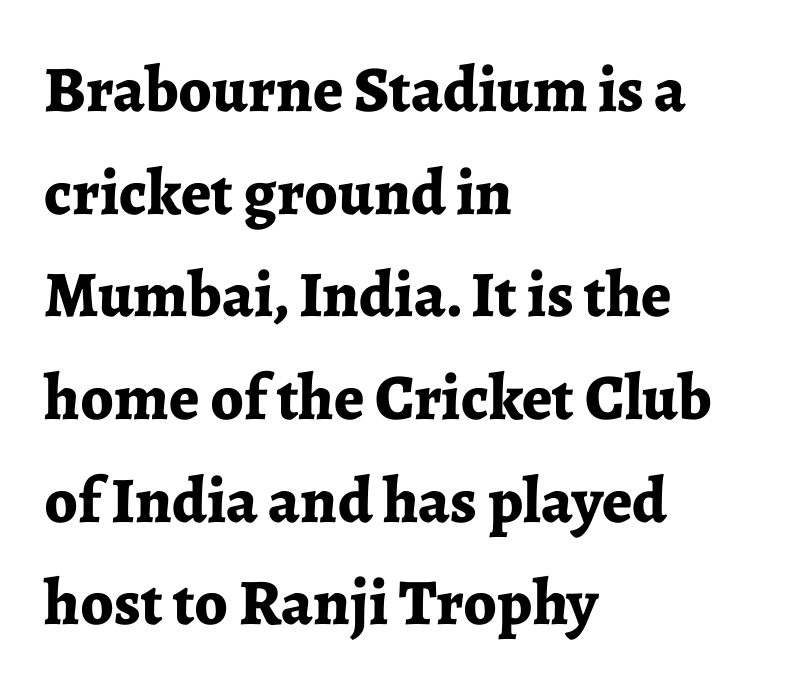
{"serif": "yes", "italic": "no", "bold": "yes", "weight": "bold", "width": "normal", "stroke_contrast": "low", "x_height": "medium", "monospaced": "no", "underline": "no", "align": "left", "line_spacing": "normal", "line_spacing_ratio": 1.58, "letter_spacing": "normal", "letter_spacing_em": 0.0, "glyph_px": 65}
